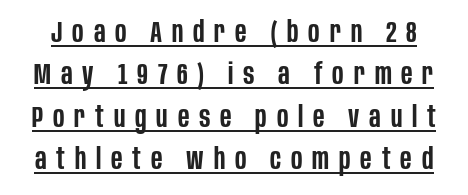
{"serif": "no", "italic": "no", "bold": "semi", "weight": "semibold", "width": "condensed", "stroke_contrast": "low", "x_height": "large", "monospaced": "no", "underline": "yes", "line_spacing": "normal", "line_spacing_ratio": 1.46, "letter_spacing": "wide", "letter_spacing_em": 0.34, "glyph_px": 29}
